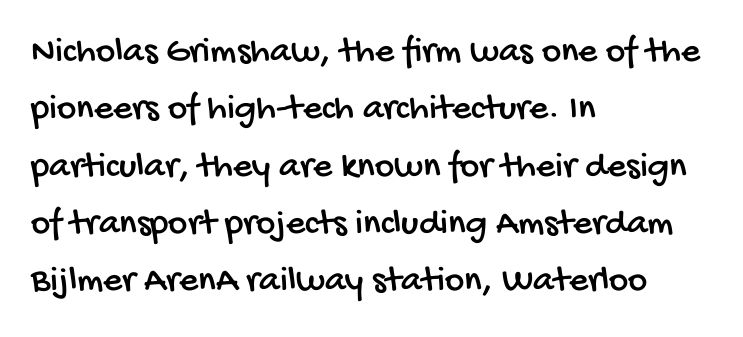
The image shows 37 px condensed sans-serif type; set left-aligned, normal line spacing (1.55x), normal letter spacing, not underlined; low stroke contrast and a large x-height.
